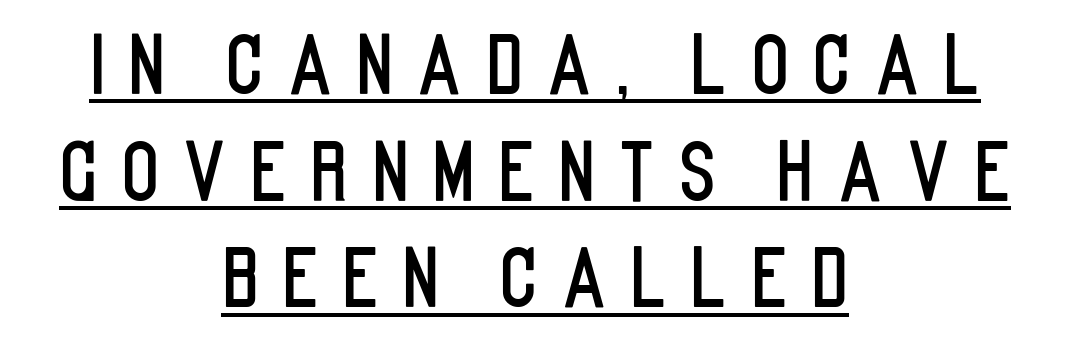
{"serif": "no", "italic": "no", "width": "condensed", "stroke_contrast": "low", "x_height": "large", "monospaced": "no", "underline": "yes", "align": "center", "line_spacing": "normal", "line_spacing_ratio": 1.35, "letter_spacing": "wide", "letter_spacing_em": 0.29, "glyph_px": 79}
